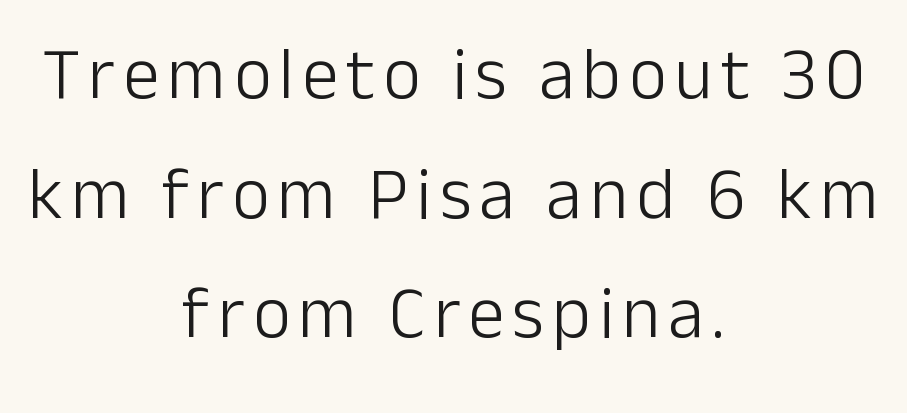
Q: Is the text bold? A: No.
Q: Is the text italic (slanted)? A: No, it is upright.
Q: Is the typeface a serif or a sans-serif typeface? A: Sans-serif.
Q: Is the text underlined? A: No.
Q: How is the paragraph aligned? A: Centered.
Q: Is the spacing between lines tight, normal or loose? A: Normal.
Q: Width (condensed, normal, or wide)? A: Normal.
Q: Stroke contrast? A: Low.
Q: x-height? A: Medium.
Q: Monospaced? A: No.
